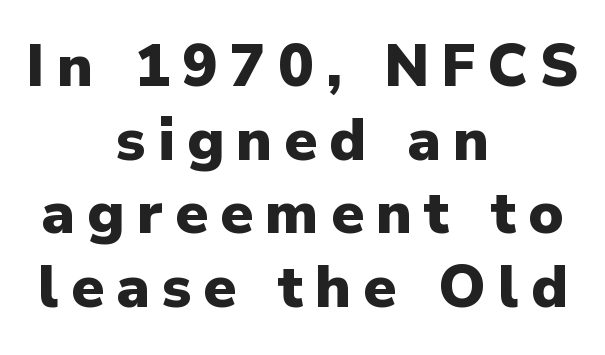
Q: Is the text bold? A: Yes.
Q: Is the text italic (slanted)? A: No, it is upright.
Q: Is the typeface a serif or a sans-serif typeface? A: Sans-serif.
Q: Is the text underlined? A: No.
Q: How is the paragraph aligned? A: Centered.
Q: Is the spacing between letters normal or unusually wide? A: Unusually wide.
Q: Is the spacing between lines tight, normal or loose? A: Normal.
Q: Width (condensed, normal, or wide)? A: Normal.
Q: Stroke contrast? A: Low.
Q: x-height? A: Medium.
Q: Monospaced? A: No.
